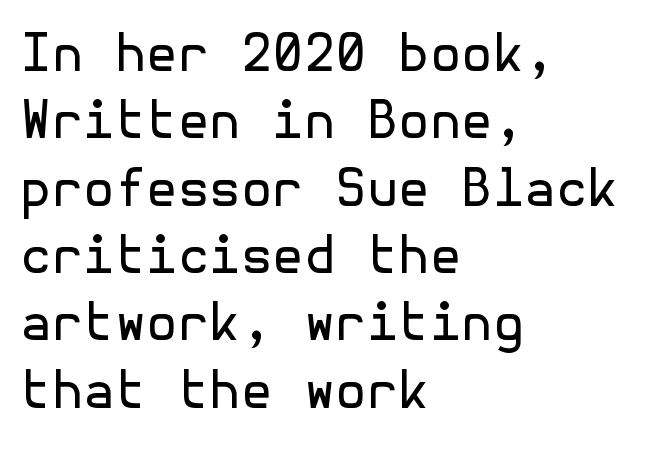
Q: Is the text bold? A: No.
Q: Is the text italic (slanted)? A: No, it is upright.
Q: Is the typeface a serif or a sans-serif typeface? A: Sans-serif.
Q: Is the text underlined? A: No.
Q: How is the paragraph aligned? A: Left-aligned.
Q: Is the spacing between letters normal or unusually wide? A: Normal.
Q: Is the spacing between lines tight, normal or loose? A: Normal.
Q: Width (condensed, normal, or wide)? A: Normal.
Q: x-height? A: Medium.
